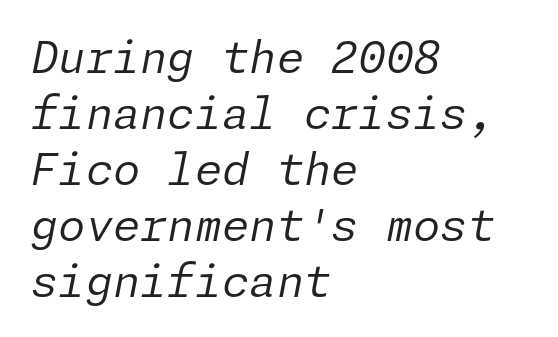
{"italic": "yes", "lean": "right", "slant_degrees": 11, "bold": "no", "weight": "regular", "width": "normal", "stroke_contrast": "low", "x_height": "medium", "underline": "no", "align": "left", "line_spacing": "normal", "line_spacing_ratio": 1.27, "letter_spacing": "normal", "letter_spacing_em": 0.0, "glyph_px": 44}
